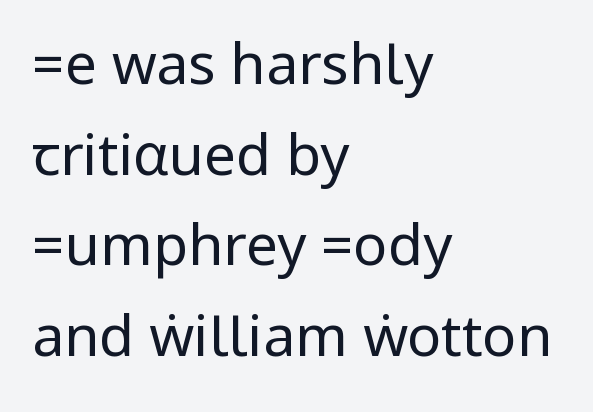
The image shows 57 px regular-weight, condensed sans-serif type, upright; set left-aligned, normal line spacing (1.59x), normal letter spacing, not underlined; low stroke contrast.
